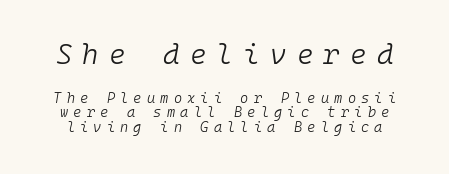
The image shows 28 px light type, italic (leaning right), monospaced; set tight line spacing (1.04x), unusually wide letter spacing (+0.37 em), not underlined; the first (top) block is 2.0x larger; low stroke contrast and a medium x-height.
